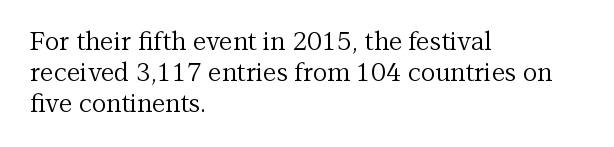
The image shows 25 px text type, upright; set left-aligned, line spacing 1.24x, normal letter spacing, not underlined.
